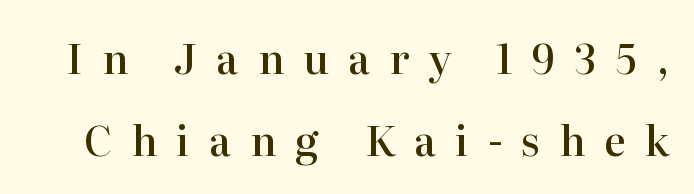
A semibold gives these letters moderate extra thickness, short of bold. Posture: vertical. Honestly, the letter spacing is so wide it's the main thing you notice. The block of text is sparse from top to bottom, with ample space between rows. Quick note: underline off.
